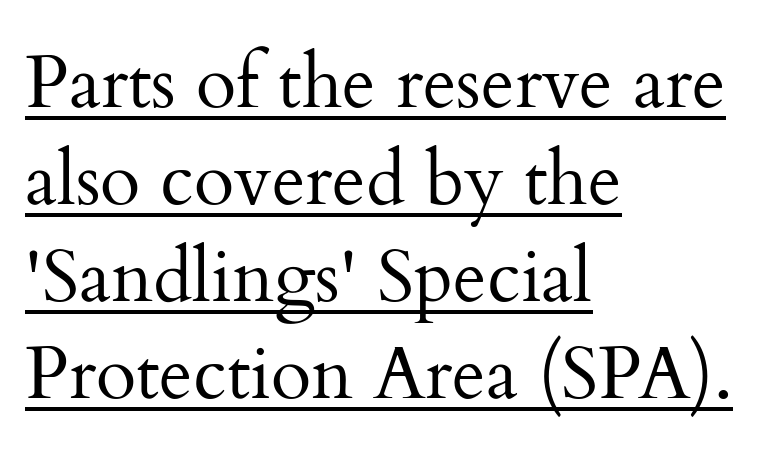
{"serif": "yes", "italic": "no", "bold": "no", "weight": "regular", "width": "normal", "stroke_contrast": "medium", "x_height": "small", "monospaced": "no", "underline": "yes", "align": "left", "line_spacing": "normal", "line_spacing_ratio": 1.31, "letter_spacing": "normal", "letter_spacing_em": 0.0, "glyph_px": 74}
